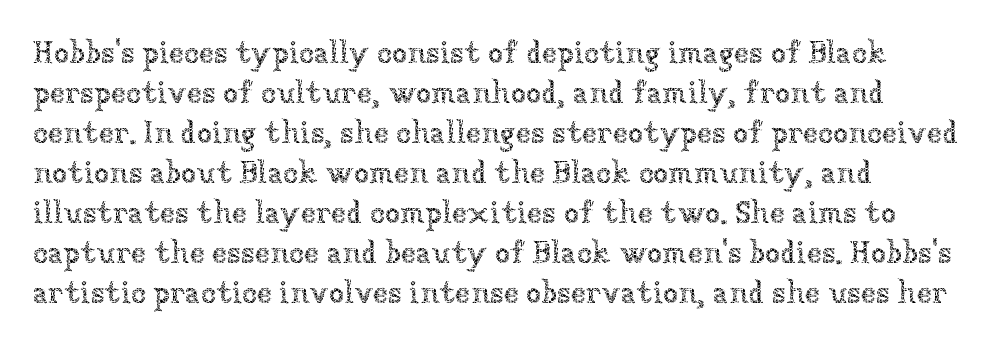
The image shows 31 px thin type, upright; set left-aligned, normal line spacing (1.29x), normal letter spacing, not underlined; low stroke contrast and a medium x-height.
